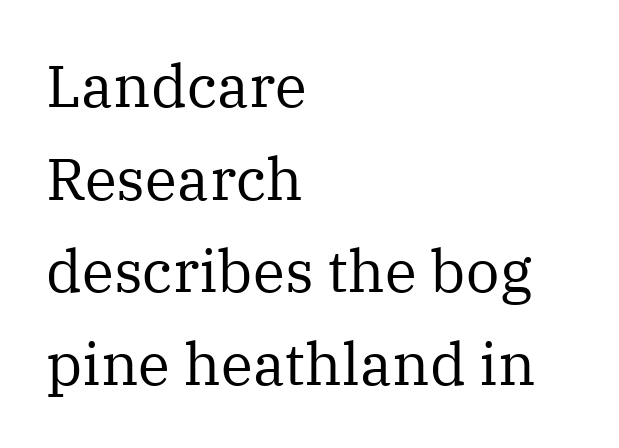
Varying glyph widths throughout — classic text-font behaviour. Each word holds together tightly as a unit, with standard inter-letter gaps. If you drew a line through each stem, it would be perfectly vertical. In terms of leading, this rendering sits right in the middle. Is the type heavy? It reads as light-to-regular instead. Note: serifs present on the glyphs.
